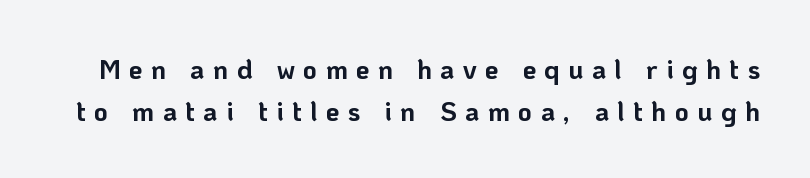
The image shows 27 px bold type, upright; set normal line spacing (1.54x), unusually wide letter spacing (+0.31 em), not underlined.
